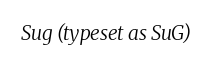
{"italic": "yes", "lean": "right", "slant_degrees": 8, "bold": "no", "underline": "no", "letter_spacing": "normal", "letter_spacing_em": 0.0, "glyph_px": 20}
